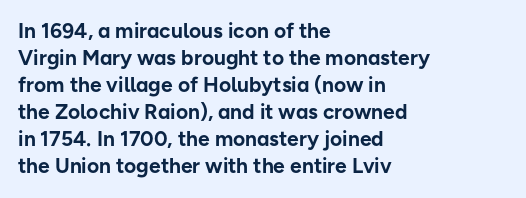
The image shows 21 px bold type, upright; set left-aligned, normal line spacing (1.29x), normal letter spacing, not underlined.
